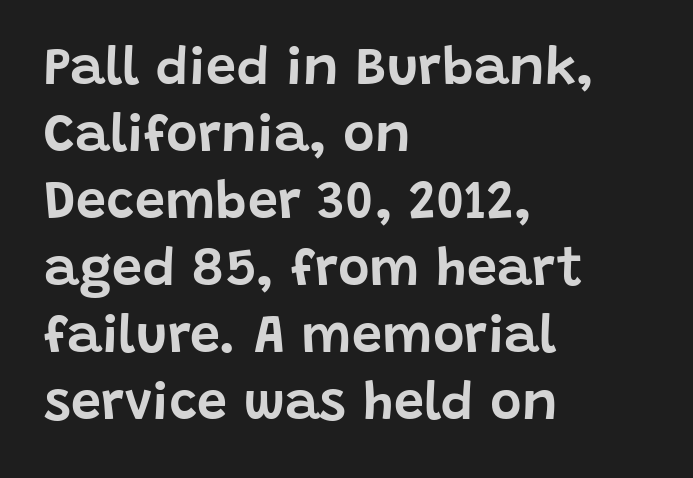
The letters advance in unequal steps, a hallmark of proportional type. The text block is weighted toward the left margin, trailing off unevenly rightward. Style check: upright. Students, note that the glyphs here touch the page at normal intervals.
